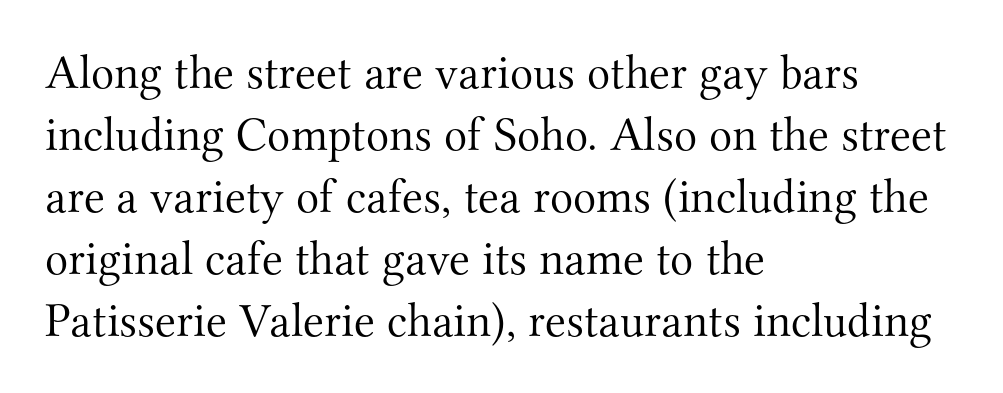
{"serif": "yes", "italic": "no", "bold": "no", "weight": "light", "width": "normal", "stroke_contrast": "medium", "x_height": "small", "monospaced": "no", "underline": "no", "align": "left", "line_spacing": "normal", "line_spacing_ratio": 1.29, "letter_spacing": "normal", "letter_spacing_em": 0.0, "glyph_px": 48}
